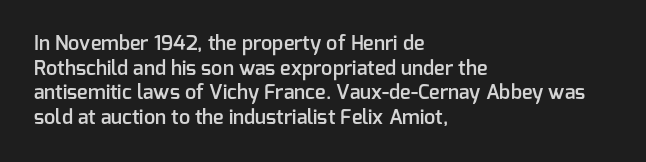
The image shows 20 px text type, upright; set left-aligned, line spacing 1.23x, normal letter spacing, not underlined.
